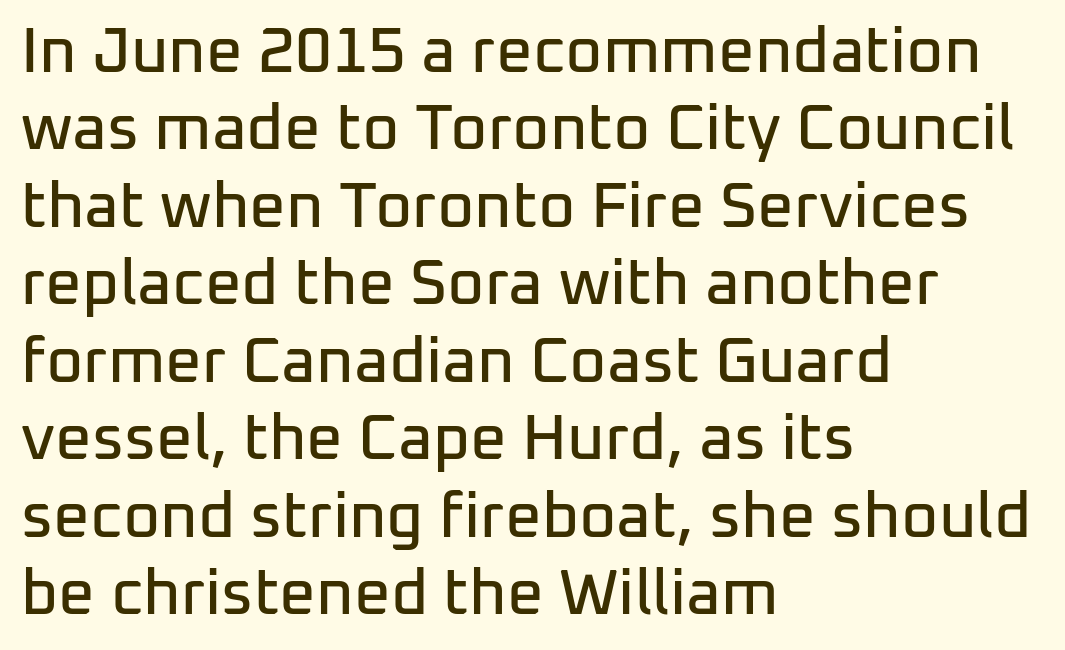
Q: Is the text italic (slanted)? A: No, it is upright.
Q: Is the typeface a serif or a sans-serif typeface? A: Sans-serif.
Q: Is the text underlined? A: No.
Q: How is the paragraph aligned? A: Left-aligned.
Q: Is the spacing between letters normal or unusually wide? A: Normal.
Q: Width (condensed, normal, or wide)? A: Normal.
Q: Stroke contrast? A: Low.
Q: x-height? A: Medium.
Q: Monospaced? A: No.
